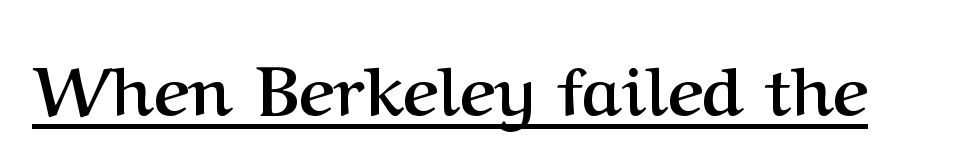
{"serif": "yes", "italic": "no", "bold": "yes", "weight": "semibold", "width": "normal", "stroke_contrast": "medium", "x_height": "medium", "monospaced": "no", "underline": "yes", "letter_spacing": "normal", "letter_spacing_em": 0.0, "glyph_px": 68}
